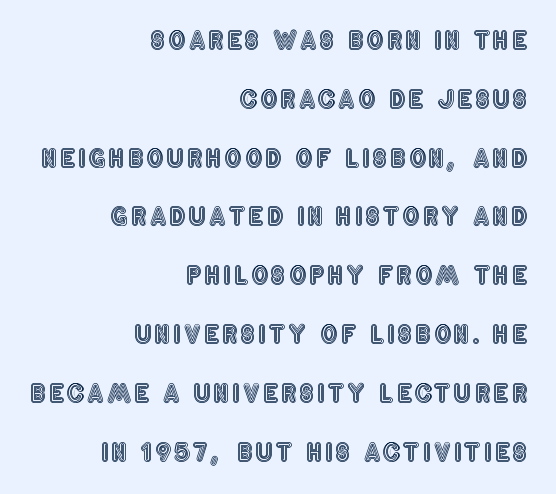
The image shows 24 px text type, upright; set right-aligned, loose line spacing (2.45x), not underlined.
